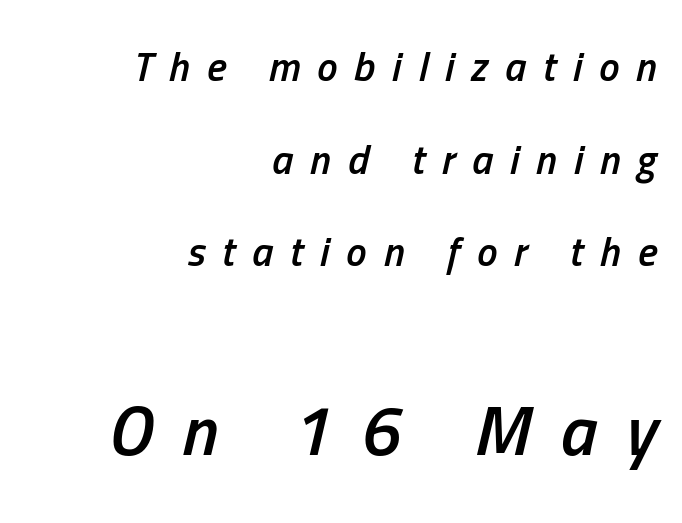
Leading is clearly above the norm, producing a sparse column. There is plenty of visible air inserted between adjacent glyphs. In CSS terms this would be text-align: right. The gap between lines stays unmarked. An italicized treatment has been applied to the whole sample.
